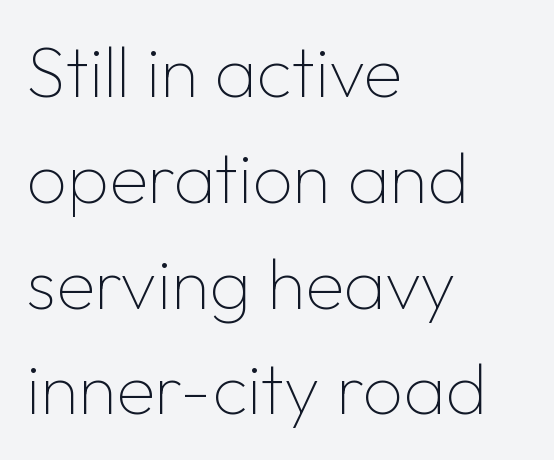
The image shows 71 px thin sans-serif type, upright; set left-aligned, normal line spacing (1.49x), normal letter spacing, not underlined; low stroke contrast and a medium x-height.
